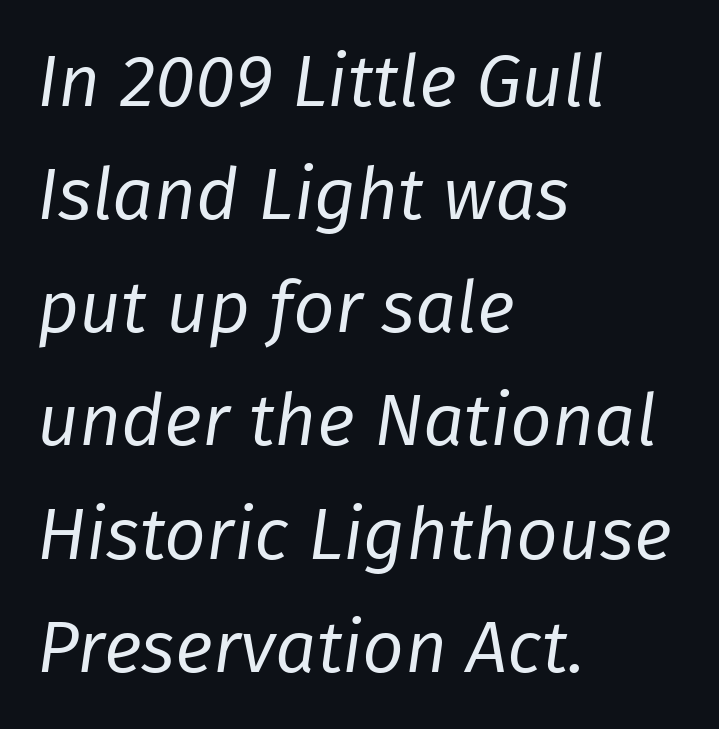
Q: Is the text bold? A: No.
Q: Is the text italic (slanted)? A: Yes, it leans right by about 8 degrees.
Q: Is the text underlined? A: No.
Q: How is the paragraph aligned? A: Left-aligned.
Q: Is the spacing between letters normal or unusually wide? A: Normal.
Q: Is the spacing between lines tight, normal or loose? A: Normal.
Q: Width (condensed, normal, or wide)? A: Normal.
Q: Stroke contrast? A: Low.
Q: x-height? A: Medium.
Q: Monospaced? A: No.
